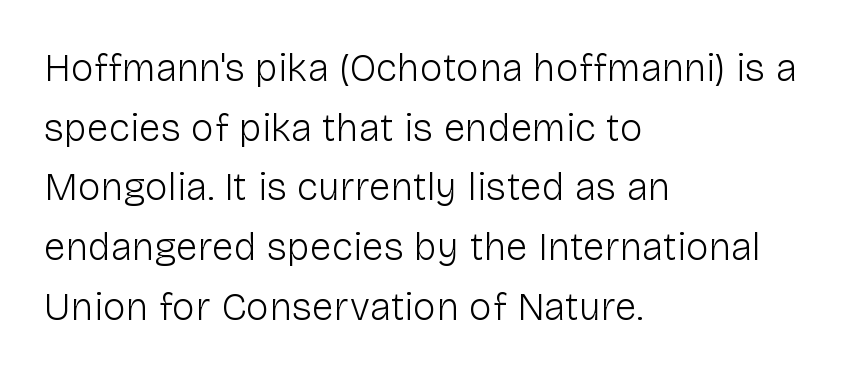
The image shows 39 px light sans-serif type, upright; set left-aligned, normal line spacing (1.53x), normal letter spacing, not underlined; low stroke contrast and a medium x-height.
